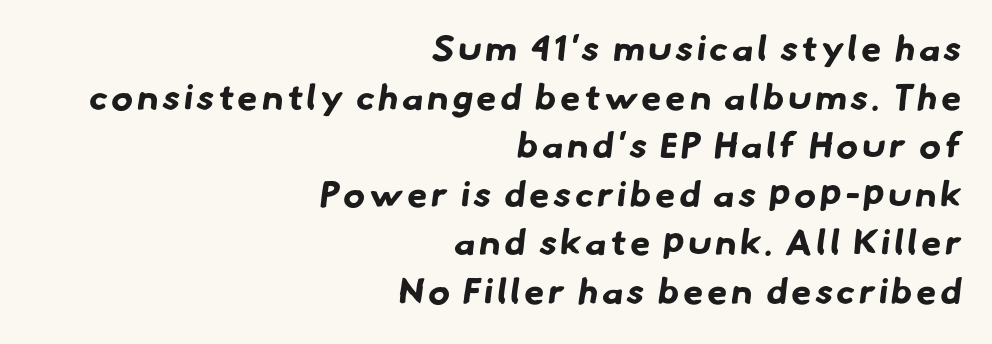
The image shows 36 px bold sans-serif type; set right-aligned, normal line spacing (1.35x), not underlined; low stroke contrast and a small x-height.
